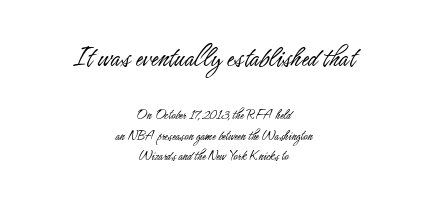
{"serif": "no", "bold": "no", "weight": "light", "width": "condensed", "stroke_contrast": "low", "x_height": "small", "monospaced": "no", "underline": "no", "align": "center", "line_spacing": "normal", "line_spacing_ratio": 1.47, "letter_spacing": "normal", "letter_spacing_em": 0.0, "larger_block": "first", "size_ratio": 2.14, "glyph_px": 30}
